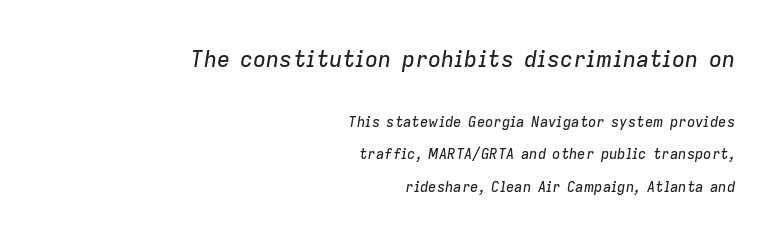
{"italic": "yes", "lean": "right", "slant_degrees": 9, "underline": "no", "align": "right", "line_spacing": "loose", "line_spacing_ratio": 2.3, "letter_spacing": "normal", "letter_spacing_em": 0.0, "larger_block": "first", "size_ratio": 1.57, "glyph_px": 22}
